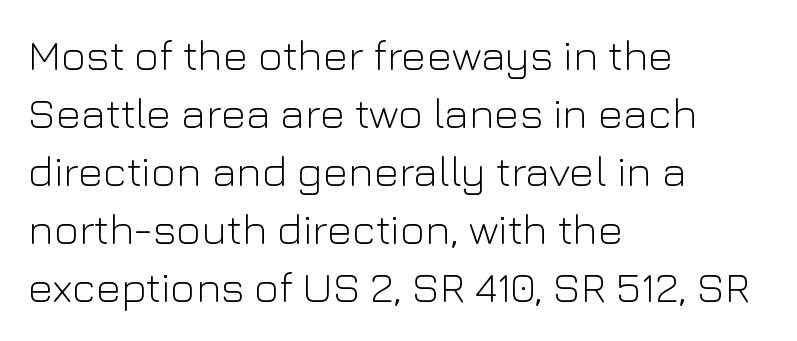
{"serif": "no", "italic": "no", "bold": "no", "weight": "light", "width": "normal", "stroke_contrast": "low", "x_height": "medium", "monospaced": "no", "underline": "no", "align": "left", "line_spacing": "normal", "line_spacing_ratio": 1.35, "letter_spacing": "normal", "letter_spacing_em": 0.0, "glyph_px": 43}
